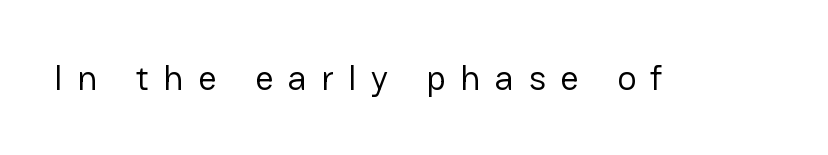
No italicization has been applied; the sample stays upright. Are there feet on the stems? There aren't — it's a sans. The passage shown is typed in a proportional face where columns would drift. Any mark beneath the type? The region is blank. Heft: none added — not bold. Look at the tracking — it's clearly loosened, letters drifting apart.
